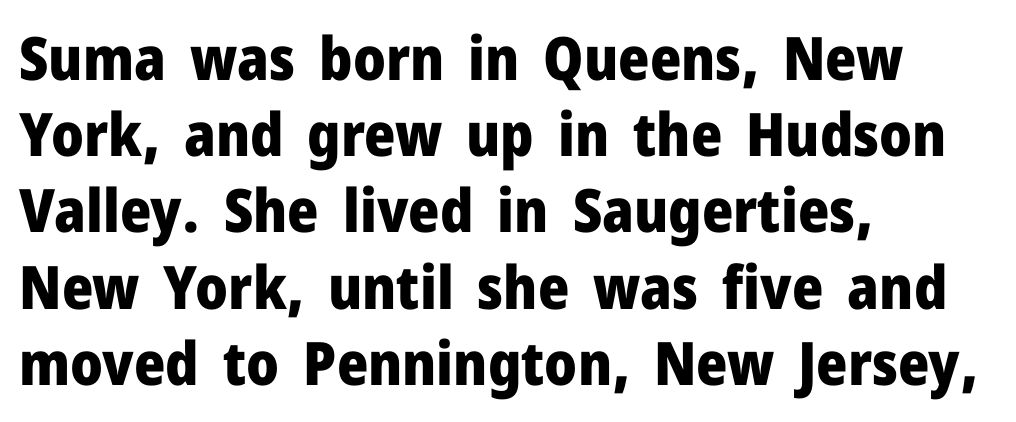
One glance says typical: line gaps are just what's usual. The letterforms sit shoulder to shoulder at normal distance. This rendering features lettering with no underline. A dark, heavy texture on the line: the type is bold. The lines in this sample share a left origin and differ only in where they stop.
